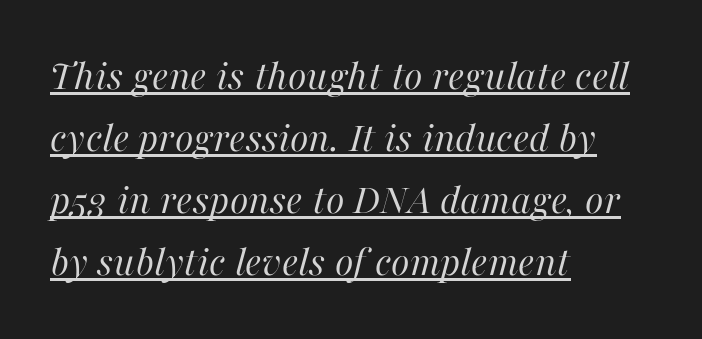
Q: Is the text bold? A: No.
Q: Is the text italic (slanted)? A: Yes, it leans right by about 16 degrees.
Q: Is the text underlined? A: Yes.
Q: How is the paragraph aligned? A: Left-aligned.
Q: Is the spacing between letters normal or unusually wide? A: Normal.
Q: Is the spacing between lines tight, normal or loose? A: Normal.
Q: Width (condensed, normal, or wide)? A: Normal.
Q: Stroke contrast? A: High.
Q: x-height? A: Medium.
Q: Monospaced? A: No.
